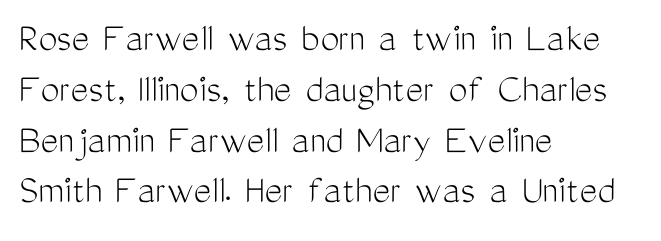
The image shows 42 px light, condensed sans-serif type, upright; set left-aligned, line spacing 1.21x, normal letter spacing, not underlined; medium stroke contrast and a medium x-height.
